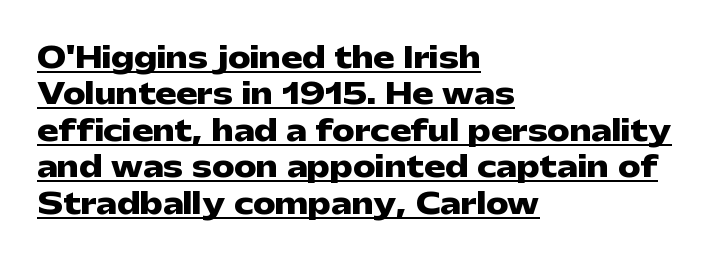
{"serif": "no", "italic": "no", "bold": "yes", "weight": "heavy", "width": "wide", "stroke_contrast": "low", "x_height": "medium", "monospaced": "no", "underline": "yes", "align": "left", "line_spacing": "normal", "line_spacing_ratio": 1.3, "letter_spacing": "normal", "letter_spacing_em": 0.0, "glyph_px": 28}
